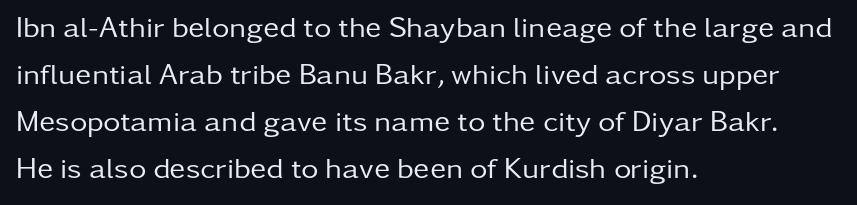
The image shows 30 px regular-weight sans-serif type, upright; set left-aligned, normal line spacing (1.57x), normal letter spacing, not underlined; low stroke contrast and a medium x-height.
